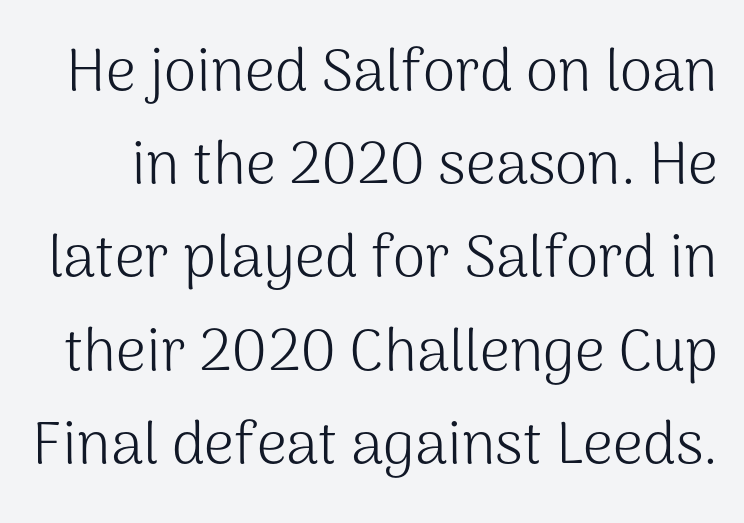
{"serif": "no", "italic": "no", "bold": "no", "weight": "light", "width": "normal", "stroke_contrast": "medium", "x_height": "medium", "monospaced": "no", "underline": "no", "line_spacing": "normal", "line_spacing_ratio": 1.58, "letter_spacing": "normal", "letter_spacing_em": 0.0, "glyph_px": 59}
